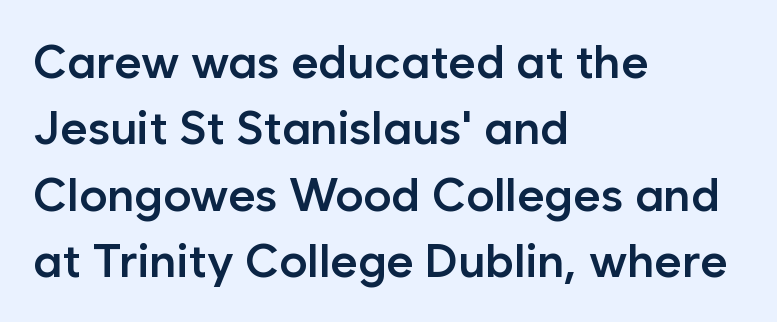
{"serif": "no", "italic": "no", "bold": "semi", "weight": "semibold", "width": "normal", "stroke_contrast": "low", "x_height": "medium", "monospaced": "no", "underline": "no", "align": "left", "line_spacing": "normal", "line_spacing_ratio": 1.41, "letter_spacing": "normal", "letter_spacing_em": 0.0, "glyph_px": 47}
